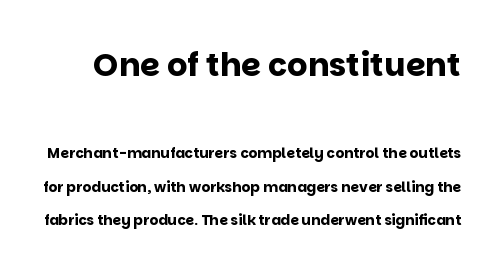
The passage shown is typed in a proportional face where columns would drift. Leading is clearly above the norm, producing a sparse column. In terms of posture, this sample is upright. Unlike a traditional serif, this face leaves its strokes unadorned. Between one letter and the next there's only the usual sliver of space. Set as a true bold cut, around the 700 mark.
